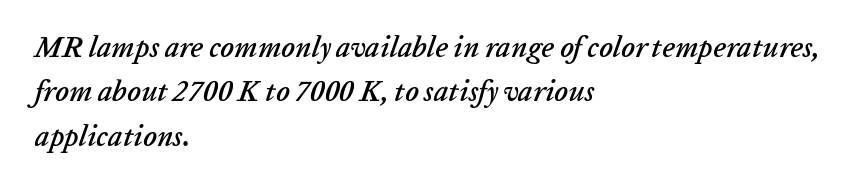
{"italic": "yes", "lean": "right", "slant_degrees": 20, "width": "normal", "stroke_contrast": "low", "x_height": "medium", "monospaced": "no", "underline": "no", "align": "left", "line_spacing": "normal", "line_spacing_ratio": 1.53, "letter_spacing": "normal", "letter_spacing_em": 0.0, "glyph_px": 29}
